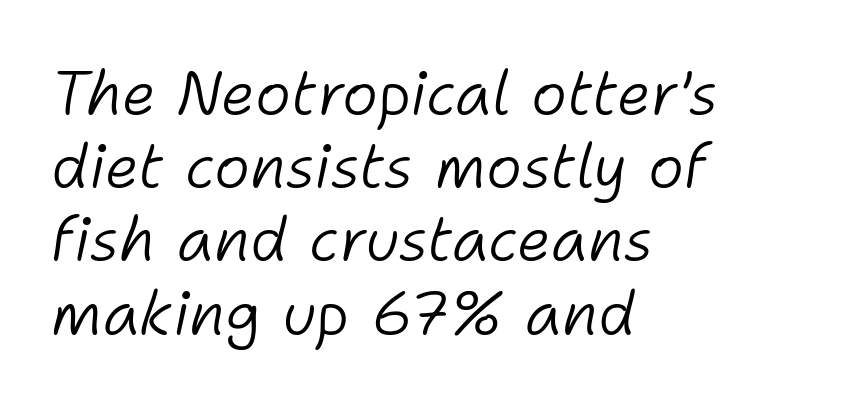
Underlining? Definitely not there. Does the copy run flush right? No — it runs flush left. Is this a fixed-width face? No — the glyphs have proportional, varying widths. A light-to-regular cut is what we see here. Short note: letters normally spaced. Italic: yes, the glyphs are oblique.
